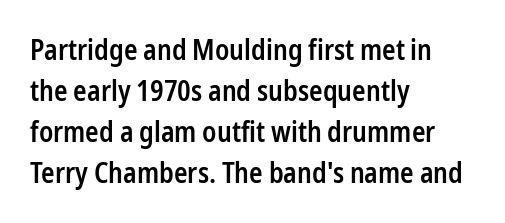
{"serif": "no", "italic": "no", "bold": "semi", "weight": "semibold", "width": "condensed", "stroke_contrast": "low", "x_height": "medium", "monospaced": "no", "underline": "no", "align": "left", "line_spacing": "normal", "line_spacing_ratio": 1.47, "letter_spacing": "normal", "letter_spacing_em": 0.0, "glyph_px": 28}
